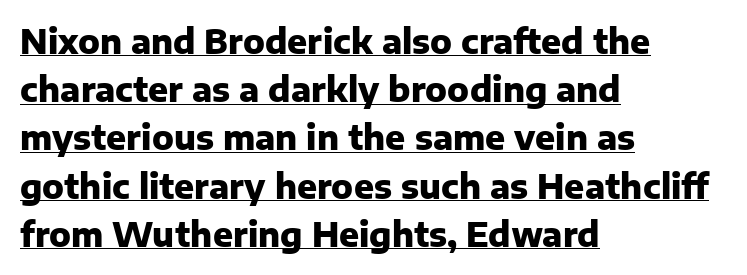
Descenders here cross a horizontal rule under the line. A classic flush-left, rag-right setting is used for this passage. Vertically, the passage feels balanced, rows spaced as you'd expect. In terms of letterform style, serifs are entirely absent. The face used here is proportionally spaced, like ordinary book or web type. The horizontal fit of the characters is conventional and even.
